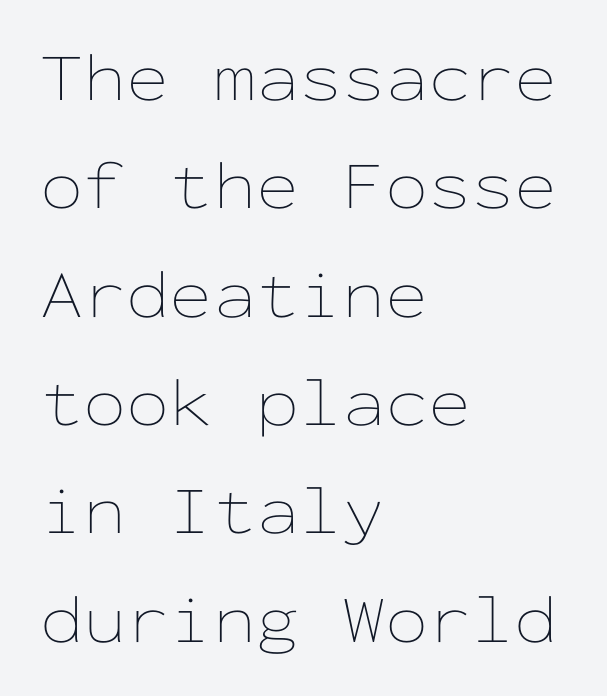
Q: Is the text bold? A: No.
Q: Is the text italic (slanted)? A: No, it is upright.
Q: Is the text underlined? A: No.
Q: How is the paragraph aligned? A: Left-aligned.
Q: Is the spacing between letters normal or unusually wide? A: Normal.
Q: Is the spacing between lines tight, normal or loose? A: Normal.
Q: Width (condensed, normal, or wide)? A: Wide.
Q: Stroke contrast? A: Low.
Q: x-height? A: Medium.
Q: Monospaced? A: Yes.
